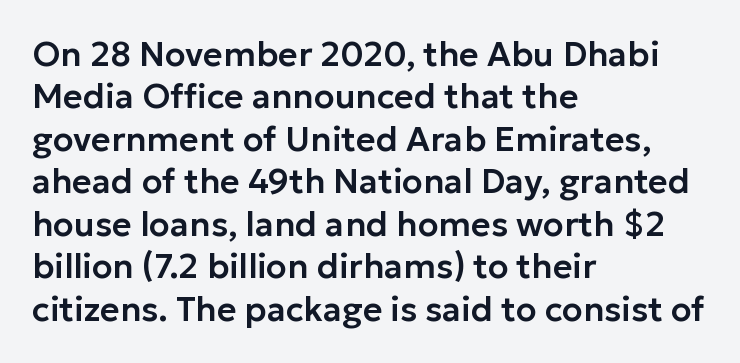
Reading down the block, your eye returns to a fixed left position each line. Looks like regular typesetting: each glyph gets only the width it needs. Standard letterfit; no display-style spreading of the glyphs. Type style note: lacks serifs. Rule under the text: the space is simply empty. Vertical spacing — default.
